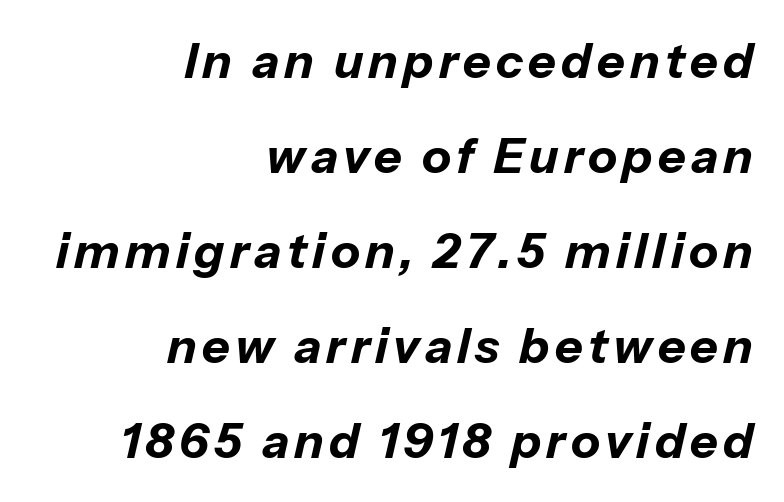
A student would call this right alignment; a typographer would say flush right, rag left. Its strokes are broad and dark, the hallmark of bold type. Italic: yes, the glyphs are oblique. The baseline area is clear. Baseline-to-baseline distance is far greater than the letter height.
